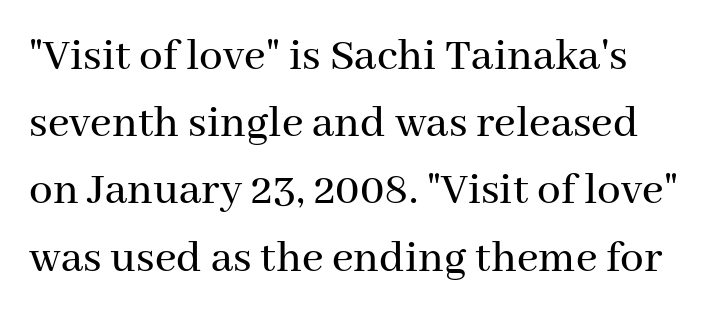
The image shows 47 px serif type, upright; set normal line spacing (1.43x), normal letter spacing, not underlined; medium stroke contrast and a medium x-height.
